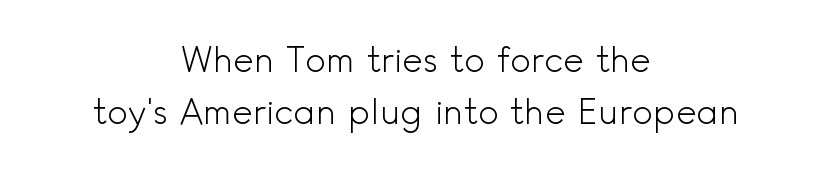
{"serif": "no", "italic": "no", "bold": "no", "weight": "light", "width": "normal", "x_height": "small", "monospaced": "no", "underline": "no", "align": "center", "line_spacing": "normal", "line_spacing_ratio": 1.5, "letter_spacing": "normal", "letter_spacing_em": 0.0, "glyph_px": 35}
